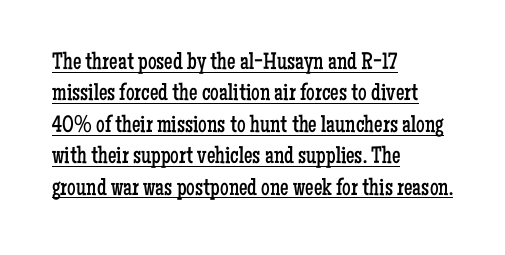
The image shows 24 px text type, upright; set left-aligned, normal line spacing (1.31x), normal letter spacing, underlined.
